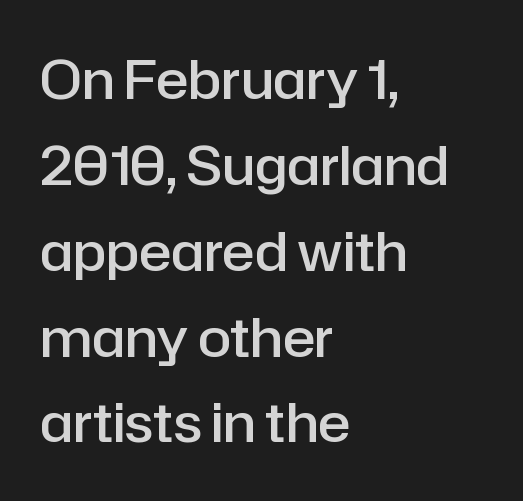
The rendering uses a moderate line-height, typical for paragraphs. One-word summary of the alignment: left. This is roman type, the default non-slanted kind. Glance below the letters and you will spot only blank space.
